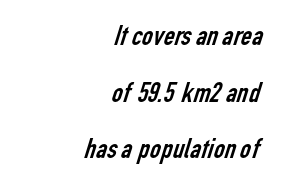
The image shows 30 px regular-weight, condensed sans-serif type; set right-aligned, line spacing 1.89x, normal letter spacing, not underlined; low stroke contrast and a medium x-height.
